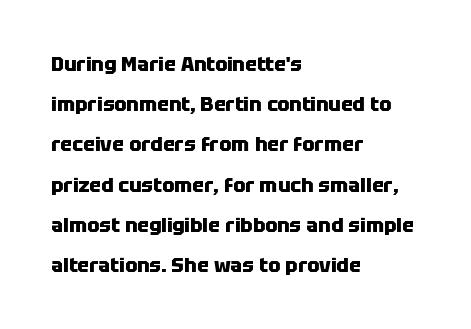
{"italic": "no", "bold": "yes", "underline": "no", "align": "left", "line_spacing": "loose", "line_spacing_ratio": 2.01, "letter_spacing": "normal", "letter_spacing_em": 0.0, "glyph_px": 20}
